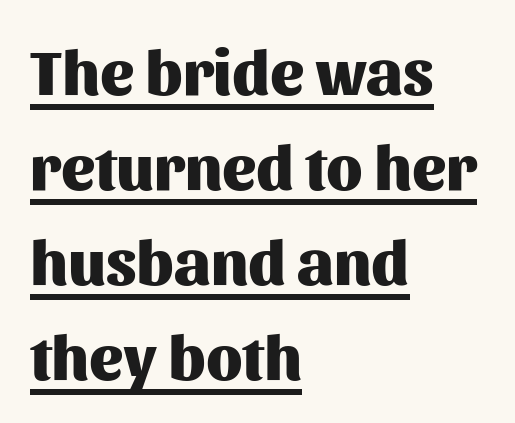
{"serif": "no", "italic": "no", "bold": "yes", "weight": "heavy", "width": "normal", "stroke_contrast": "medium", "x_height": "medium", "monospaced": "no", "underline": "yes", "align": "left", "line_spacing": "normal", "line_spacing_ratio": 1.51, "letter_spacing": "normal", "letter_spacing_em": 0.0, "glyph_px": 63}
